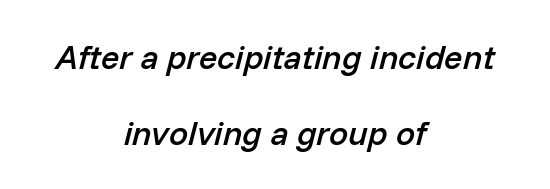
Q: Is the text bold? A: Semi-bold.
Q: Is the text italic (slanted)? A: Yes, it leans right by about 14 degrees.
Q: Is the text underlined? A: No.
Q: How is the paragraph aligned? A: Centered.
Q: Is the spacing between letters normal or unusually wide? A: Normal.
Q: Is the spacing between lines tight, normal or loose? A: Loose.
Q: Width (condensed, normal, or wide)? A: Normal.
Q: Stroke contrast? A: Low.
Q: x-height? A: Medium.
Q: Monospaced? A: No.
